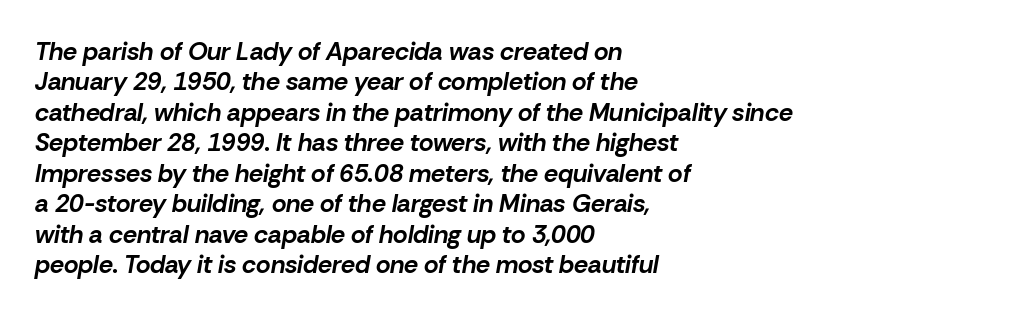
{"italic": "yes", "lean": "right", "slant_degrees": 10, "bold": "yes", "underline": "no", "align": "left", "line_spacing_ratio": 1.22, "letter_spacing": "normal", "letter_spacing_em": 0.0, "glyph_px": 25}
